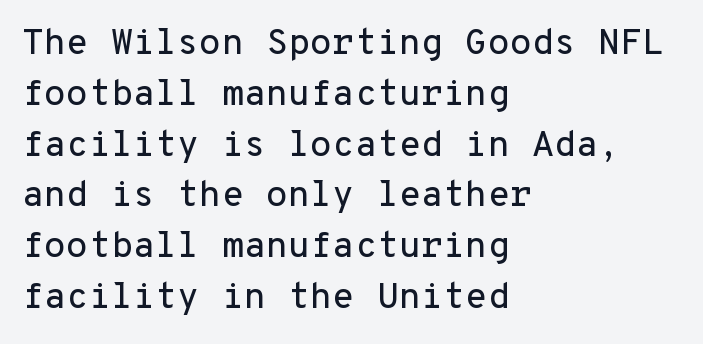
{"serif": "no", "italic": "no", "width": "normal", "stroke_contrast": "low", "x_height": "medium", "monospaced": "yes", "underline": "no", "align": "left", "line_spacing": "normal", "line_spacing_ratio": 1.41, "letter_spacing": "normal", "letter_spacing_em": 0.0, "glyph_px": 36}
